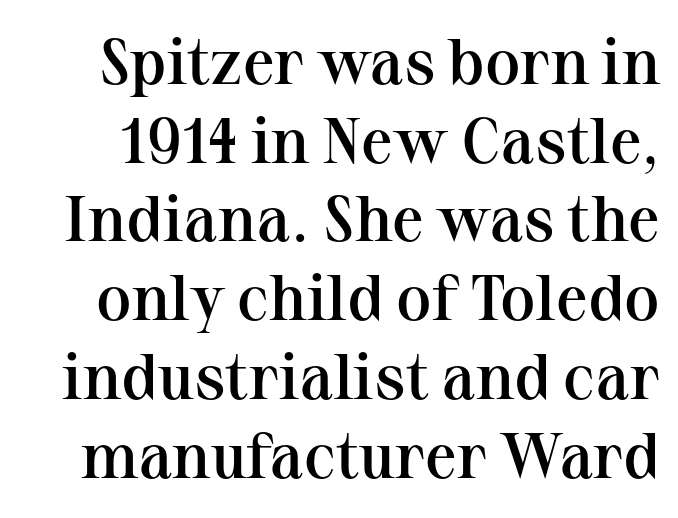
Emphasis by weight is partial: semibold. Ordinary non-slanted type is in use. Think of a printed novel: that variable character pitch is what you see here. The foot of each line stays bare and open. Here the glyphs are tracked normally, forming tight word shapes. The text was rendered using a seriffed face with decorative stroke endings.
